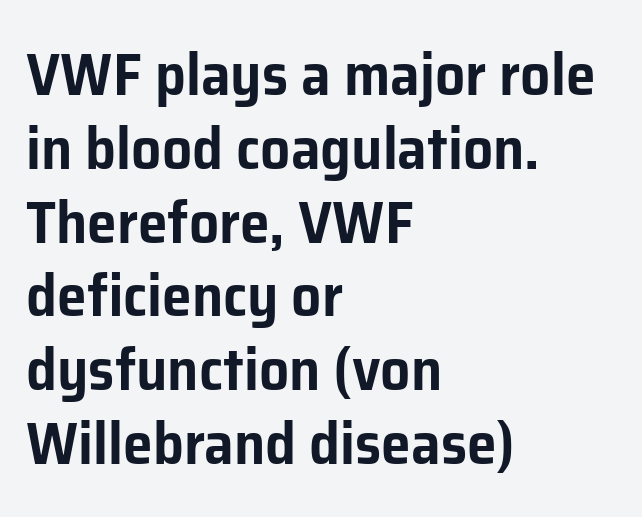
Bare-footed words on every line. Short note: letters normally spaced. The passage shown is typed in a proportional face where columns would drift. One-word summary of the alignment: left.
